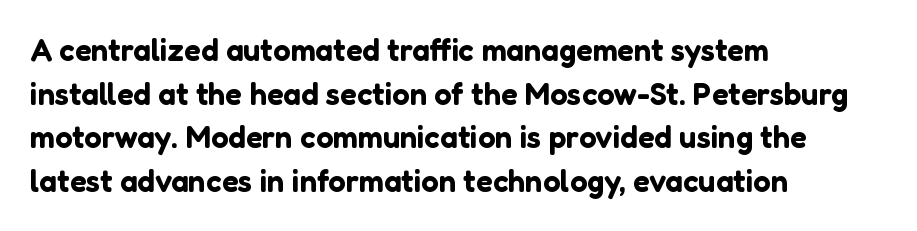
A typesetter would call this leading conventional body-copy spacing. The gaps between neighbouring characters are ordinary and unremarkable. Teacher's note: observe the even left margin — that is flush-left alignment. The passage shown is typed in a proportional face where columns would drift.
